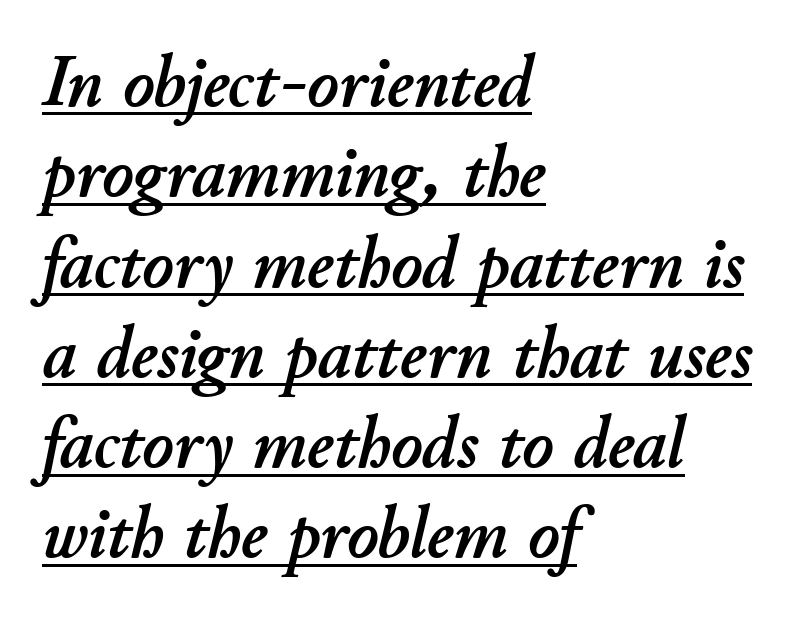
Note the varied advance widths — an 'i' is clearly narrower than an 'm'. Left-aligned paragraph, ragged on the right. The passage shown has conventional tracking throughout. The glyphs look as if they've been sheared to an angle. The rendering uses the underline text-decoration.
